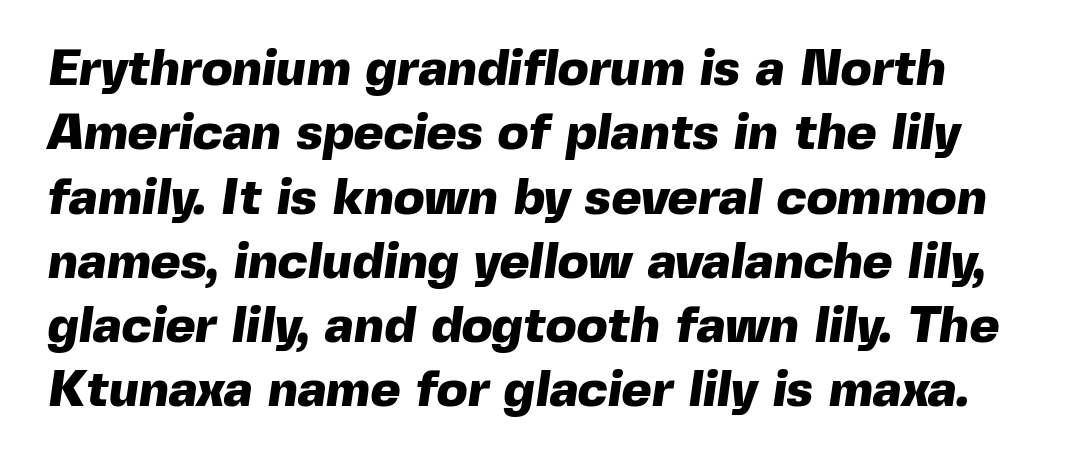
Q: Is the text bold? A: Yes.
Q: Is the typeface a serif or a sans-serif typeface? A: Sans-serif.
Q: Is the text underlined? A: No.
Q: Is the spacing between letters normal or unusually wide? A: Normal.
Q: Is the spacing between lines tight, normal or loose? A: Normal.
Q: Width (condensed, normal, or wide)? A: Normal.
Q: x-height? A: Medium.
Q: Monospaced? A: No.
